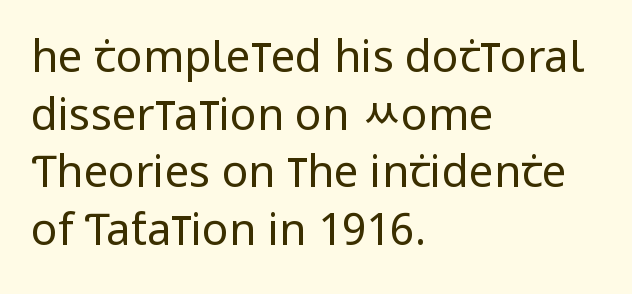
{"serif": "no", "italic": "no", "bold": "no", "weight": "regular", "width": "condensed", "stroke_contrast": "low", "x_height": "large", "monospaced": "no", "underline": "no", "align": "left", "line_spacing": "normal", "line_spacing_ratio": 1.31, "letter_spacing": "normal", "letter_spacing_em": 0.0, "glyph_px": 44}
